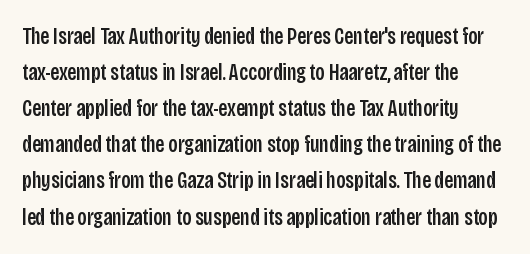
The image shows 23 px text type, upright; set left-aligned, normal line spacing (1.57x), normal letter spacing, not underlined.
